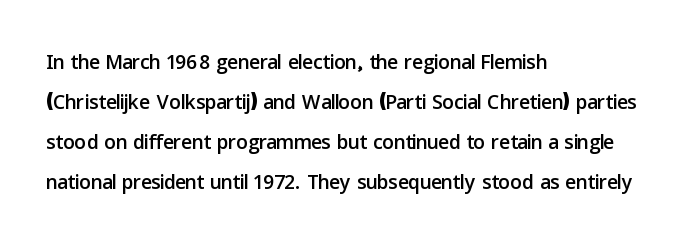
{"serif": "no", "italic": "no", "width": "normal", "stroke_contrast": "low", "x_height": "medium", "monospaced": "no", "underline": "no", "align": "left", "line_spacing": "normal", "line_spacing_ratio": 1.38, "letter_spacing": "normal", "letter_spacing_em": 0.0, "glyph_px": 29}
